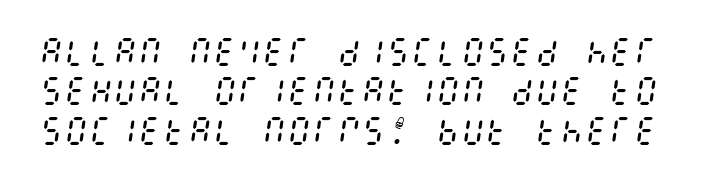
Caption: standard tracking, unaltered. The passage shown stacks its lines at a standard gap. The passage shown is not bold in any degree. Anything drawn beneath the words? Only blank space. When letters slant like this, we call the style italic.
